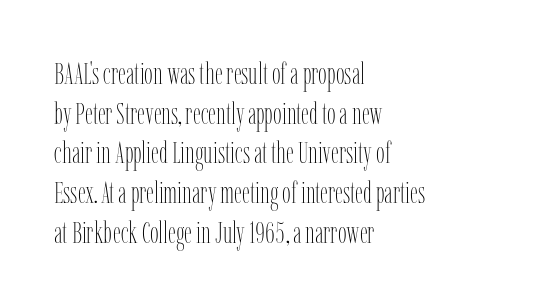
Do the characters align in a grid? No, the font is proportional. Alignment: flush left. Each new line begins a customary step beneath the previous one. Glyph-to-glyph distance matches everyday printed text.
